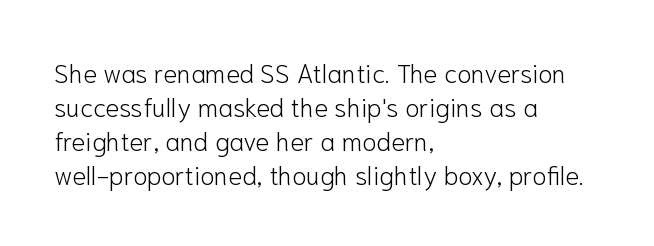
The image shows 26 px text type, upright; set left-aligned, normal line spacing (1.31x), normal letter spacing, not underlined.
